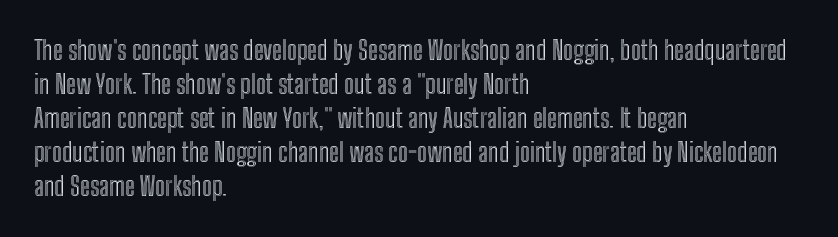
The image shows 26 px text type, upright; set left-aligned, normal line spacing (1.31x), normal letter spacing, not underlined.
